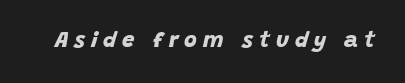
{"bold": "yes", "underline": "no", "letter_spacing": "wide", "letter_spacing_em": 0.27, "glyph_px": 22}
